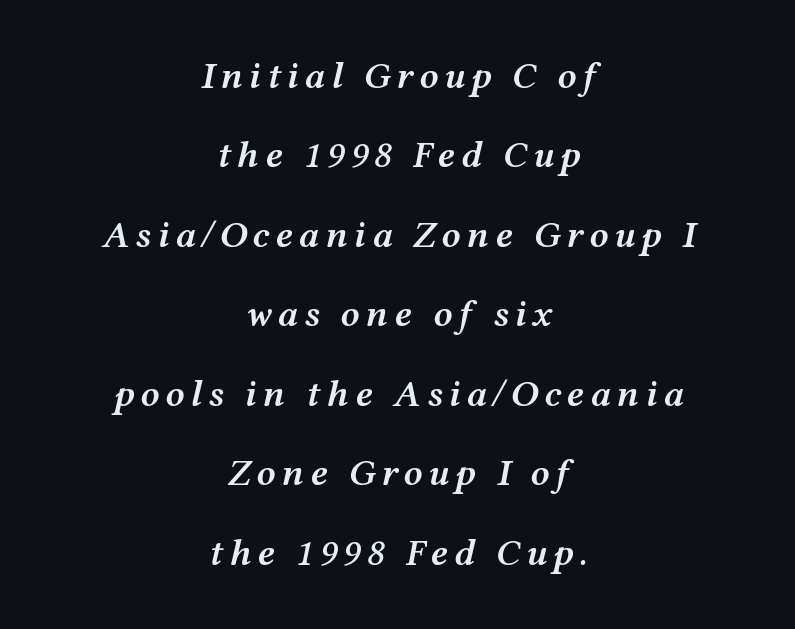
The image shows 38 px semibold, wide type, italic (leaning right); set centered, loose line spacing (2.09x), not underlined; medium stroke contrast and a medium x-height.
